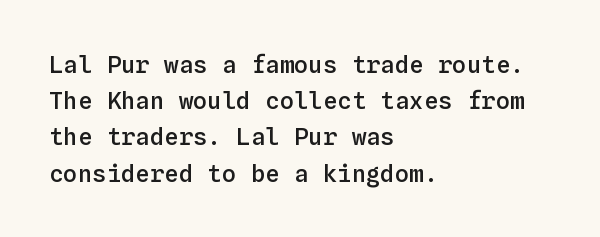
{"italic": "no", "bold": "semi", "underline": "no", "align": "left", "line_spacing": "normal", "line_spacing_ratio": 1.51, "letter_spacing": "normal", "letter_spacing_em": 0.0, "glyph_px": 24}
